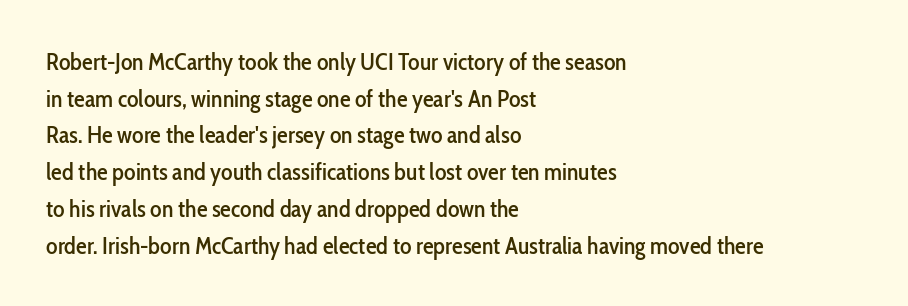
The image shows 24 px text type, upright; set left-aligned, normal line spacing (1.53x), normal letter spacing, not underlined.
